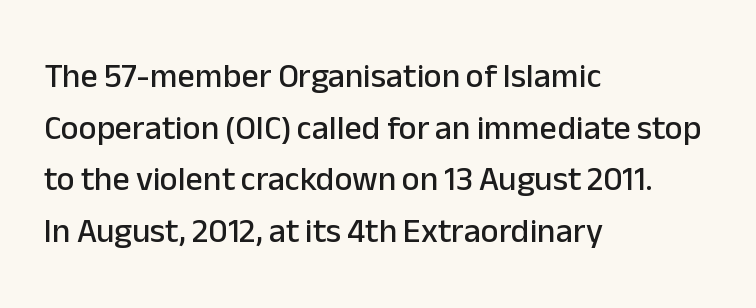
{"serif": "no", "italic": "no", "width": "normal", "stroke_contrast": "low", "x_height": "medium", "monospaced": "no", "underline": "no", "align": "left", "line_spacing": "normal", "line_spacing_ratio": 1.52, "letter_spacing": "normal", "letter_spacing_em": 0.0, "glyph_px": 34}
